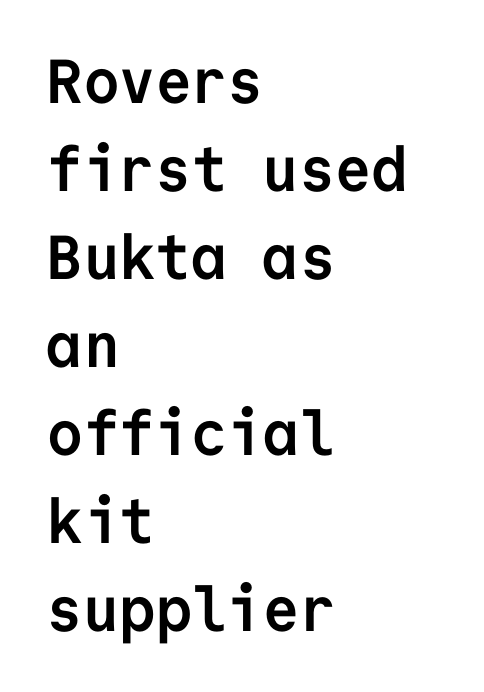
{"serif": "no", "italic": "no", "bold": "yes", "weight": "semibold", "width": "normal", "stroke_contrast": "low", "x_height": "medium", "monospaced": "yes", "underline": "no", "align": "left", "line_spacing": "normal", "line_spacing_ratio": 1.42, "letter_spacing": "normal", "letter_spacing_em": 0.0, "glyph_px": 62}
